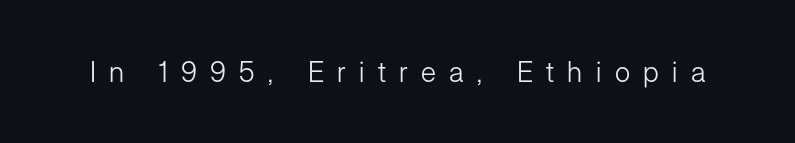
The passage shown has open, widely tracked lettering throughout. Do the letters lean? They stand straight. Is this a fixed-width face? No — the glyphs have proportional, varying widths. Each row of text sits above clean, open space. The typesetting does not lean heavy: it is not bold. To sum up the face: it is a sans, with no serifs.
